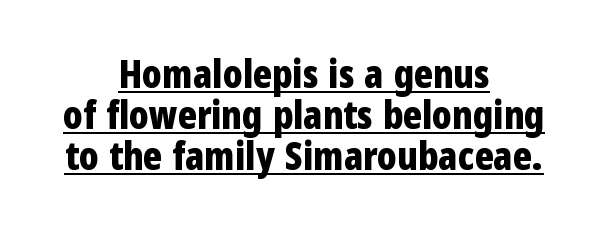
Q: Is the text bold? A: Yes.
Q: Is the text italic (slanted)? A: No, it is upright.
Q: Is the typeface a serif or a sans-serif typeface? A: Sans-serif.
Q: Is the text underlined? A: Yes.
Q: How is the paragraph aligned? A: Centered.
Q: Is the spacing between letters normal or unusually wide? A: Normal.
Q: Is the spacing between lines tight, normal or loose? A: Tight.
Q: Width (condensed, normal, or wide)? A: Condensed.
Q: Stroke contrast? A: Low.
Q: x-height? A: Medium.
Q: Monospaced? A: No.
